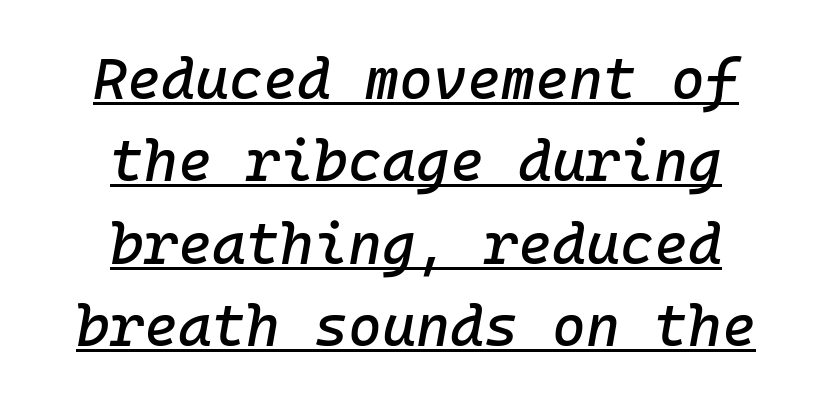
The specimen includes a rule beneath the text block's lines. Horizontally, the lines are justified to the midpoint only. Fixed-width glyphs throughout — classic coding-font behaviour. Whoever set this chose a conventional vertical rhythm. The gaps between neighbouring characters are ordinary and unremarkable.
